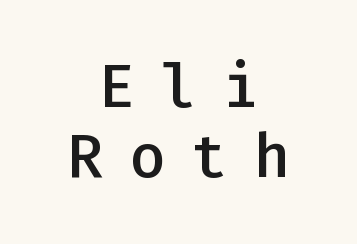
The image shows 61 px semibold sans-serif type, upright, monospaced; set centered, tight line spacing (1.15x), unusually wide letter spacing (+0.42 em), not underlined; low stroke contrast and a medium x-height.
